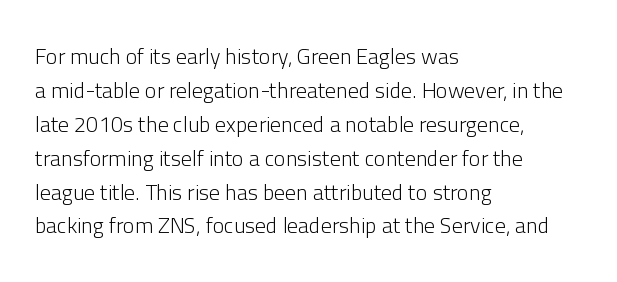
These lines stack with their left ends in a neat column. Any mark beneath the type? The region is blank. Short note: letters normally spaced. The type sits square on the baseline with zero lean.
